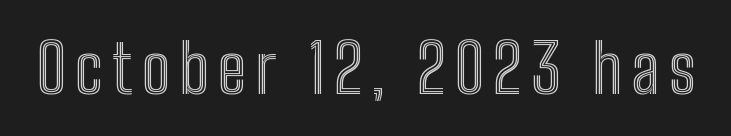
Q: Is the text italic (slanted)? A: No, it is upright.
Q: Is the text underlined? A: No.
Q: Width (condensed, normal, or wide)? A: Condensed.
Q: x-height? A: Medium.
Q: Monospaced? A: No.
